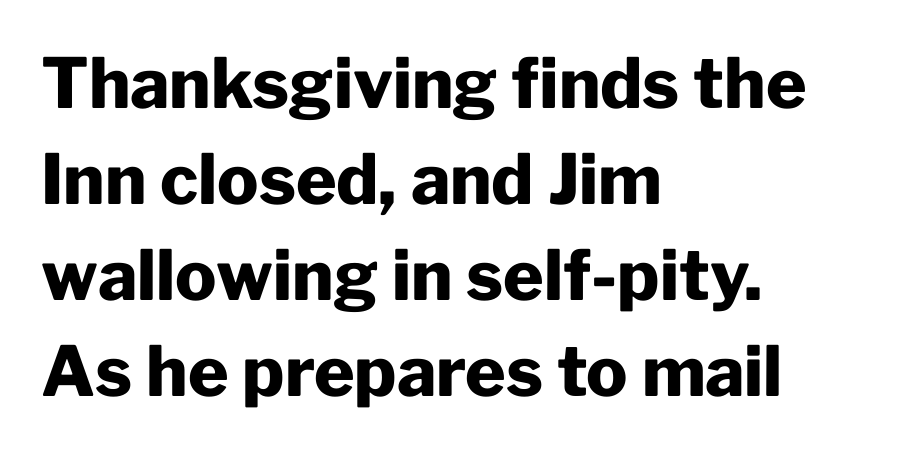
{"serif": "no", "italic": "no", "bold": "yes", "weight": "heavy", "width": "normal", "stroke_contrast": "low", "x_height": "medium", "monospaced": "no", "underline": "no", "align": "left", "line_spacing": "normal", "line_spacing_ratio": 1.39, "letter_spacing": "normal", "letter_spacing_em": 0.0, "glyph_px": 69}
